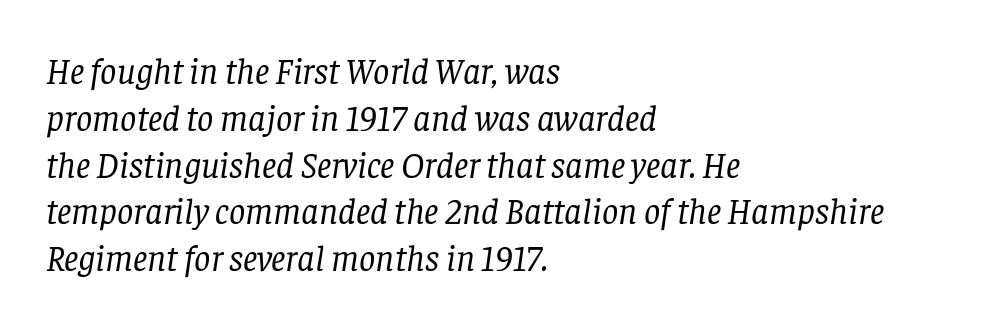
All the whitespace from short lines collects on the right. Summary of vertical rhythm: regular, with standard interline spacing. A typesetter would mark this as italic. Proportional: the letters do not fall into vertical columns. No chunkiness to these letters — they're not bold. Unlike a clean sans, this face finishes its strokes with serifs.
